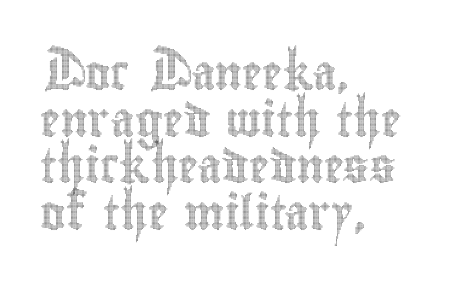
The image shows 34 px condensed type, upright; set left-aligned, normal line spacing (1.37x), normal letter spacing, not underlined; a small x-height.
